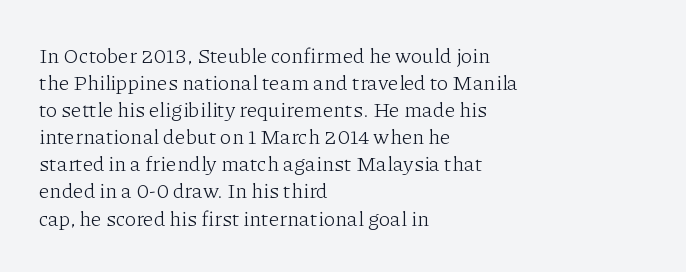
The passage shown is not underscored anywhere. Summary of vertical rhythm: regular, with standard interline spacing. The rag falls on the right side of this text block. Notice how the stems are strictly vertical — no italics here. Vertical stems look standard width or narrower in stroke.
